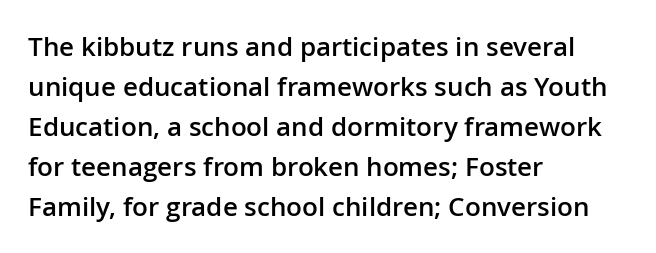
The image shows 26 px text type, upright; set left-aligned, normal line spacing (1.54x), normal letter spacing, not underlined.
